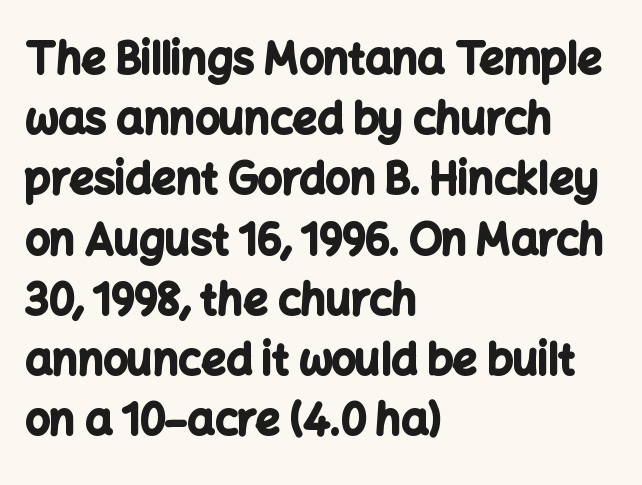
The image shows 43 px bold sans-serif type, upright; set left-aligned, normal line spacing (1.4x), normal letter spacing, not underlined; low stroke contrast and a medium x-height.
